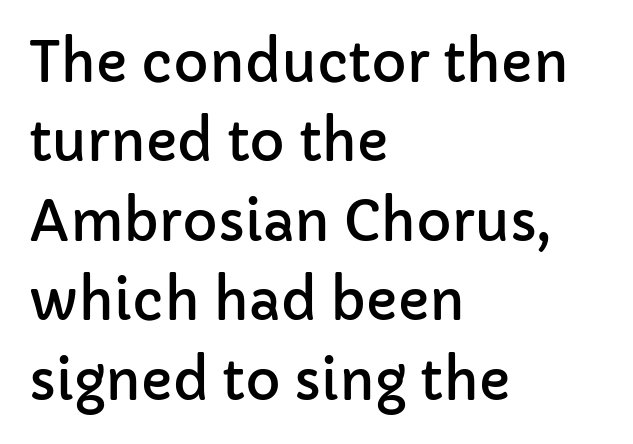
Each letter keeps its own natural width here, so spacing adapts to shape. The foot of each line stays bare and open. I'd call this a sans setting — the letters go barefoot. Line beginnings align vertically; line endings do not. This is roman type, the default non-slanted kind. The line-height multiplier appears to be the usual default.
